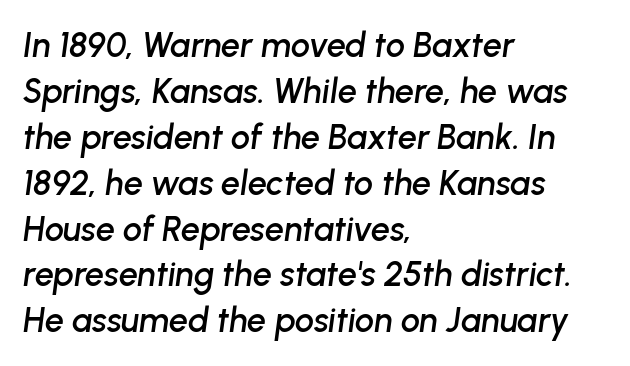
The image shows 34 px text type, italic (leaning right); set left-aligned, normal line spacing (1.35x), normal letter spacing, not underlined; low stroke contrast and a medium x-height.
